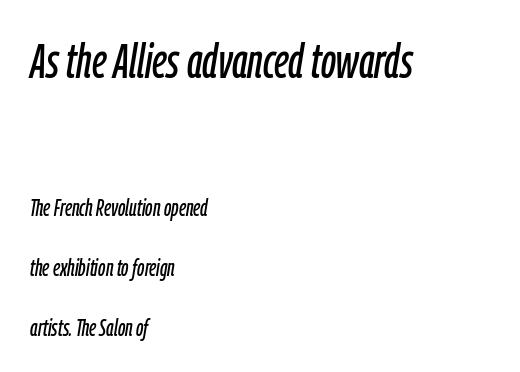
Q: Is the text italic (slanted)? A: Yes, it leans right by about 9 degrees.
Q: Is the text underlined? A: No.
Q: How is the paragraph aligned? A: Left-aligned.
Q: Is the spacing between letters normal or unusually wide? A: Normal.
Q: Is the spacing between lines tight, normal or loose? A: Loose.
Q: Which block of text is set in a larger size, the first (top) or the second (bottom)? A: The first (top) one.
Q: Width (condensed, normal, or wide)? A: Condensed.
Q: Stroke contrast? A: Low.
Q: x-height? A: Medium.
Q: Monospaced? A: No.
